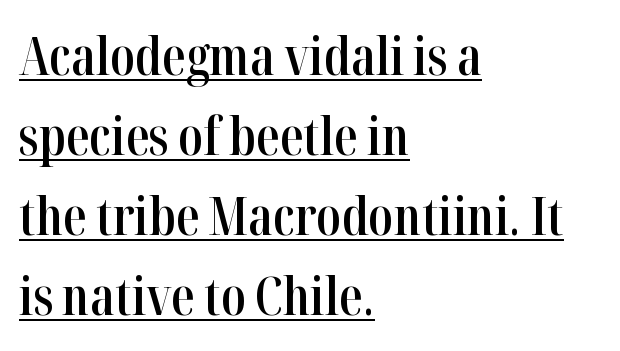
The image shows 52 px semibold, condensed serif type, upright; set left-aligned, normal line spacing (1.54x), normal letter spacing, underlined; high stroke contrast and a medium x-height.
